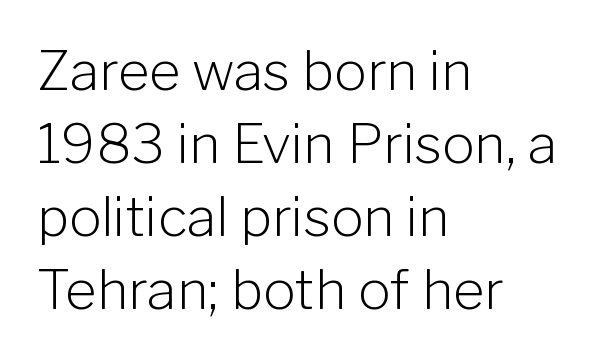
The string is rendered with underlining switched off. Caption: multi-line text, flush left, ragged right. The type family on display is of the sans-serif kind. There is no visible air inserted between adjacent glyphs. The lettering holds an erect, upright posture throughout.
